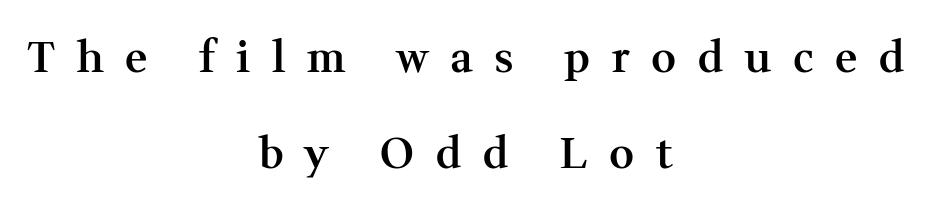
Here the designer chose a conventional face with non-uniform glyph widths. The passage shown is not underscored anywhere. The typography opts for an upright posture over an oblique one. This rendering uses center alignment, leaving both contours irregular but symmetric. Look at the tracking — it's clearly loosened, letters drifting apart. What kind of face is this? One with serifs.
